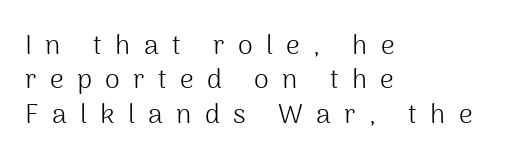
This reads as an unemphasized weight, regular at the heaviest. Letters rest on an invisible, unmarked baseline. Does the copy run flush right? No — it runs flush left. No italicization has been applied; the sample stays upright.
